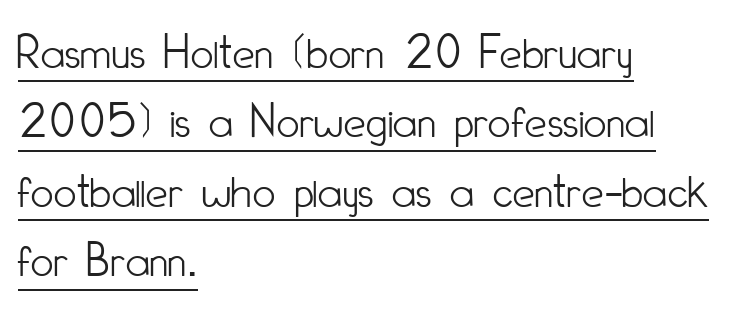
The image shows 50 px light, condensed sans-serif type, upright; set left-aligned, normal line spacing (1.39x), normal letter spacing, underlined; low stroke contrast and a small x-height.
